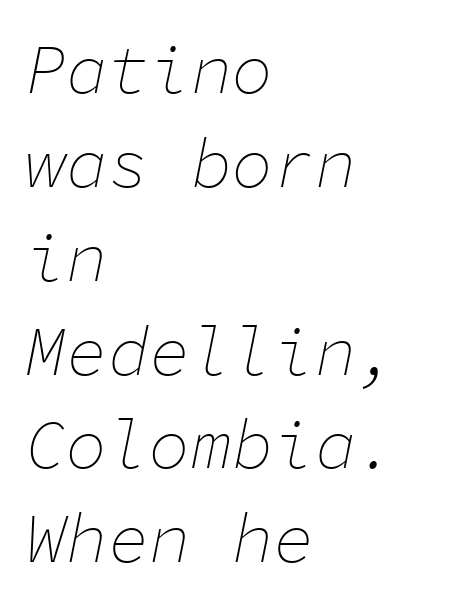
The weight tops out at a normal text grade. The type is set solid horizontally, with unmodified tracking. Quick note: underline off. Note the uniform advance width — an 'i' takes as much space as an 'm'. The rendering applies a slant to the glyphs. The rendering uses a moderate line-height, typical for paragraphs.
